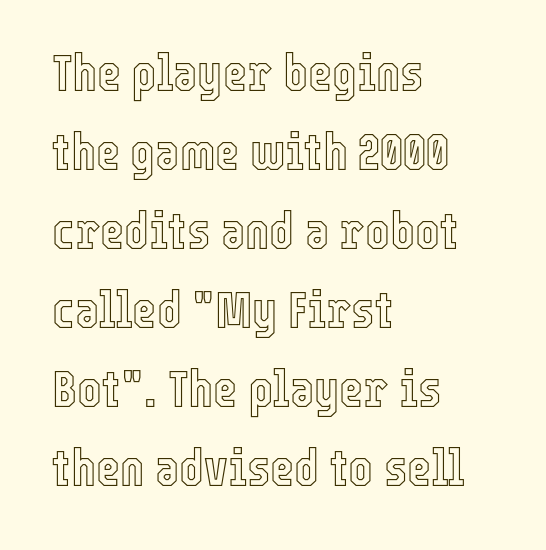
The image shows 52 px condensed type, upright; set left-aligned, normal line spacing (1.52x), normal letter spacing, not underlined; a medium x-height.
